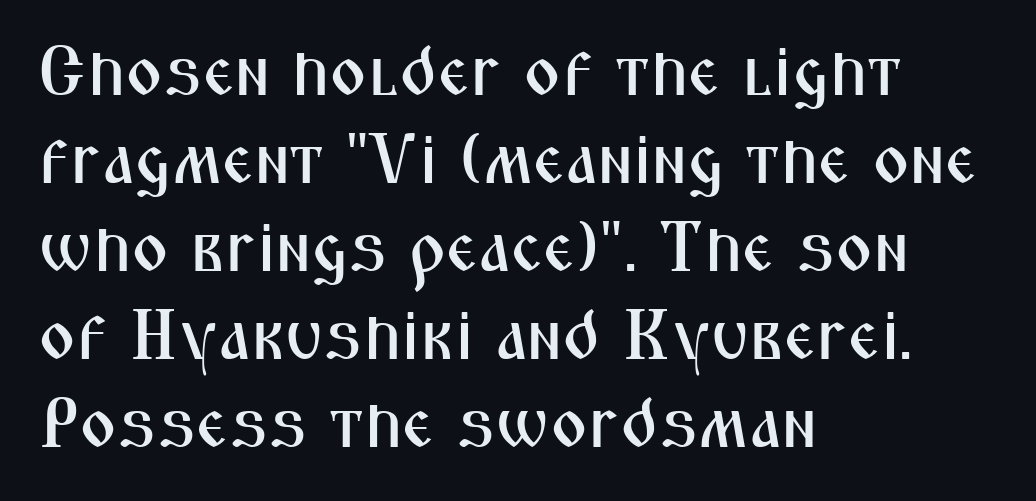
Q: Is the text italic (slanted)? A: No, it is upright.
Q: Is the typeface a serif or a sans-serif typeface? A: Sans-serif.
Q: Is the text underlined? A: No.
Q: How is the paragraph aligned? A: Left-aligned.
Q: Is the spacing between letters normal or unusually wide? A: Normal.
Q: Width (condensed, normal, or wide)? A: Condensed.
Q: Stroke contrast? A: Medium.
Q: x-height? A: Medium.
Q: Monospaced? A: No.
